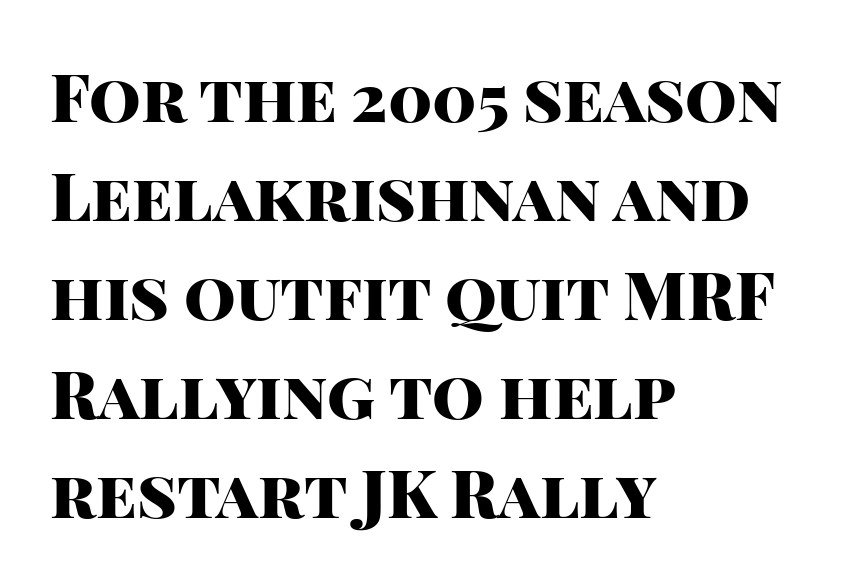
Q: Is the text bold? A: Yes.
Q: Is the text italic (slanted)? A: No, it is upright.
Q: Is the typeface a serif or a sans-serif typeface? A: Sans-serif.
Q: Is the text underlined? A: No.
Q: How is the paragraph aligned? A: Left-aligned.
Q: Is the spacing between letters normal or unusually wide? A: Normal.
Q: Is the spacing between lines tight, normal or loose? A: Normal.
Q: Width (condensed, normal, or wide)? A: Normal.
Q: Stroke contrast? A: High.
Q: x-height? A: Large.
Q: Monospaced? A: No.
